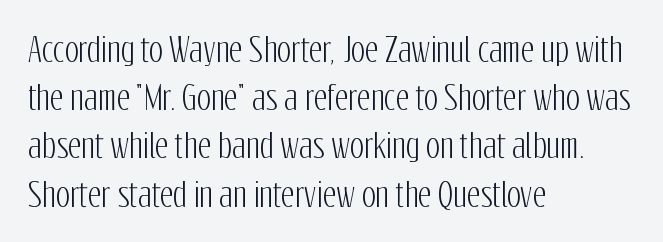
Each row of text sits above clean, open space. Proportional: the letters do not fall into vertical columns. Notice how the passage keeps a crisp vertical edge on the left only. Posture: vertical. The rendering keeps characters at their native spacing. The type family on display is of the sans-serif kind.
